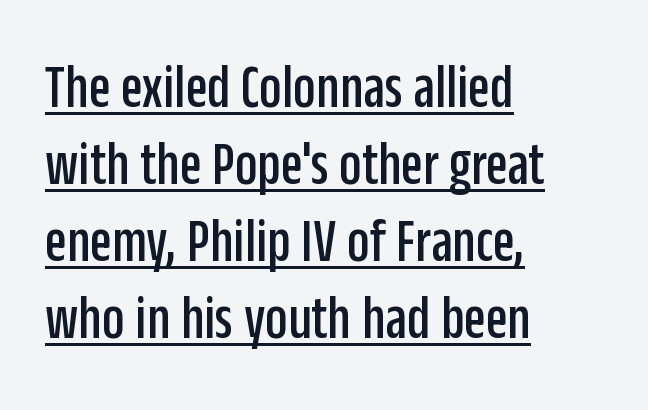
{"serif": "no", "italic": "no", "width": "condensed", "stroke_contrast": "low", "x_height": "large", "monospaced": "no", "underline": "yes", "align": "left", "line_spacing_ratio": 1.22, "letter_spacing": "normal", "letter_spacing_em": 0.0, "glyph_px": 63}
